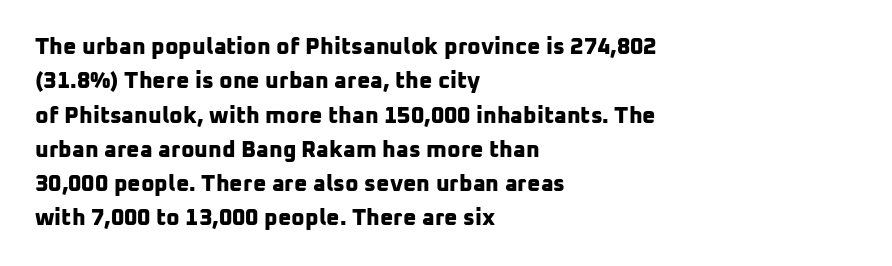
{"bold": "yes", "underline": "no", "align": "left", "line_spacing": "normal", "line_spacing_ratio": 1.49, "letter_spacing": "normal", "letter_spacing_em": 0.0, "glyph_px": 23}
